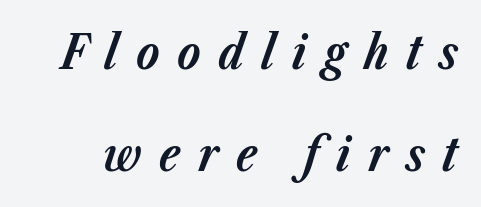
The specimen omits any rule beneath the text block's lines. Emphasis-style slanted type is in use. The letters are bold, with thick, heavy strokes. These lines are rendered in a variable-pitch font. The rendering uses a large line-height, opening up the rows. The tracking jumps out immediately: characters are airy and widely separated.
